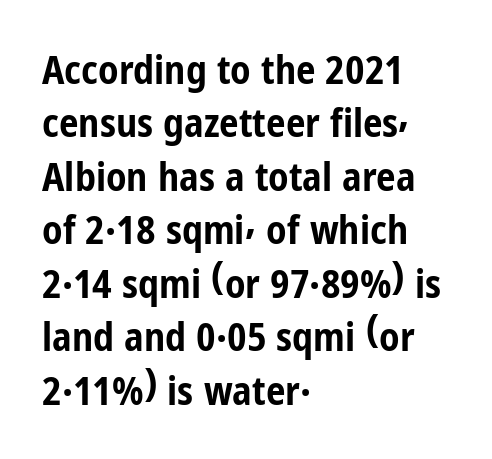
{"serif": "no", "italic": "no", "bold": "yes", "weight": "bold", "width": "condensed", "stroke_contrast": "low", "x_height": "medium", "monospaced": "no", "underline": "no", "align": "left", "line_spacing": "normal", "line_spacing_ratio": 1.37, "letter_spacing": "normal", "letter_spacing_em": 0.0, "glyph_px": 39}
